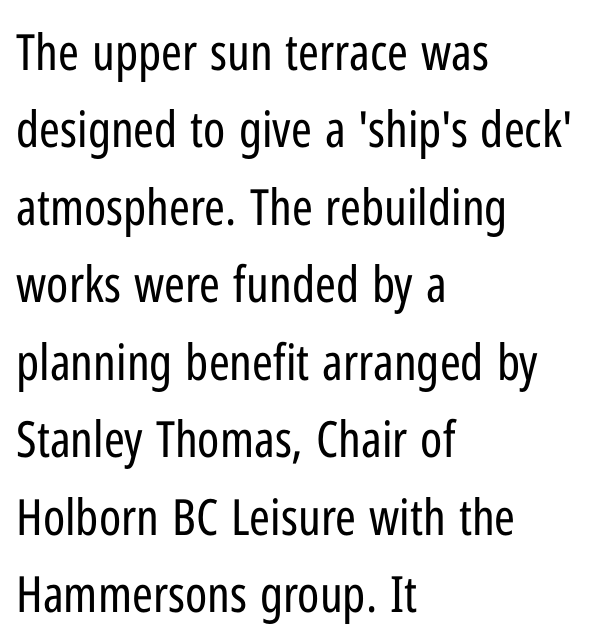
Q: Is the text bold? A: No.
Q: Is the text italic (slanted)? A: No, it is upright.
Q: Is the typeface a serif or a sans-serif typeface? A: Sans-serif.
Q: Is the text underlined? A: No.
Q: How is the paragraph aligned? A: Left-aligned.
Q: Is the spacing between letters normal or unusually wide? A: Normal.
Q: Is the spacing between lines tight, normal or loose? A: Normal.
Q: Width (condensed, normal, or wide)? A: Condensed.
Q: Stroke contrast? A: Low.
Q: x-height? A: Medium.
Q: Monospaced? A: No.
